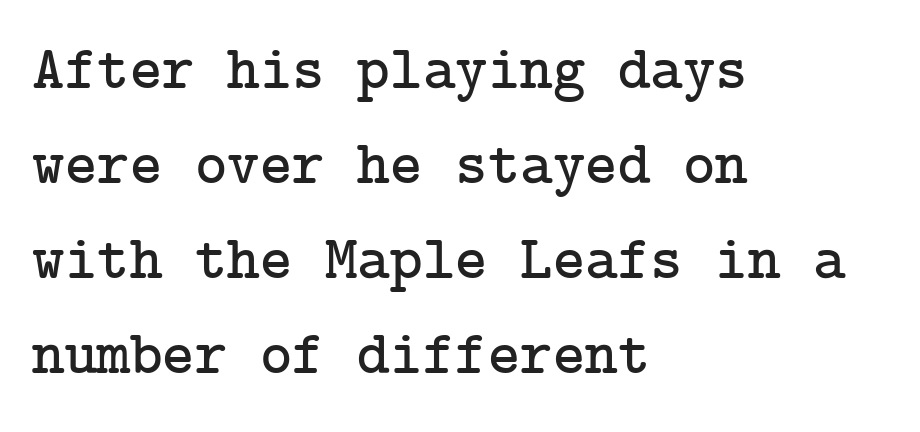
The passage shown stacks its lines at a standard gap. Default kerning and tracking; the words read as compact shapes. Do the letters lean? They stand straight. Decoration check: the copy has no underline. This sample uses a serif face. The ragged edge is on the right, which tells us the setting is flush left.
